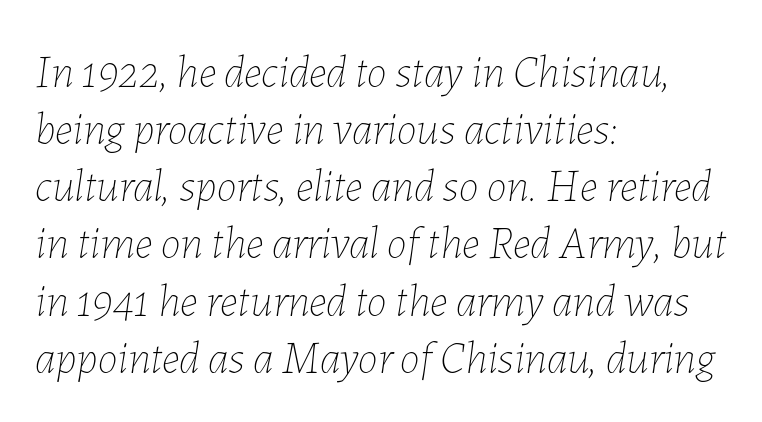
The image shows 45 px thin type, italic (leaning right); set left-aligned, normal line spacing (1.27x), normal letter spacing, not underlined; low stroke contrast and a medium x-height.
